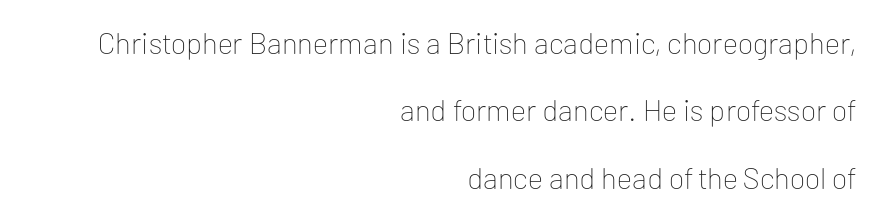
{"serif": "no", "italic": "no", "bold": "no", "weight": "thin", "width": "normal", "stroke_contrast": "low", "x_height": "medium", "monospaced": "no", "underline": "no", "align": "right", "line_spacing": "loose", "line_spacing_ratio": 2.25, "letter_spacing": "normal", "letter_spacing_em": 0.0, "glyph_px": 30}
